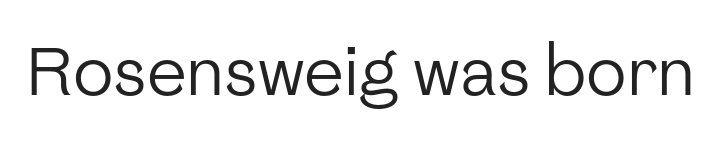
Q: Is the text bold? A: No.
Q: Is the text italic (slanted)? A: No, it is upright.
Q: Is the typeface a serif or a sans-serif typeface? A: Sans-serif.
Q: Is the text underlined? A: No.
Q: Is the spacing between letters normal or unusually wide? A: Normal.
Q: Width (condensed, normal, or wide)? A: Normal.
Q: Stroke contrast? A: Low.
Q: x-height? A: Medium.
Q: Monospaced? A: No.
